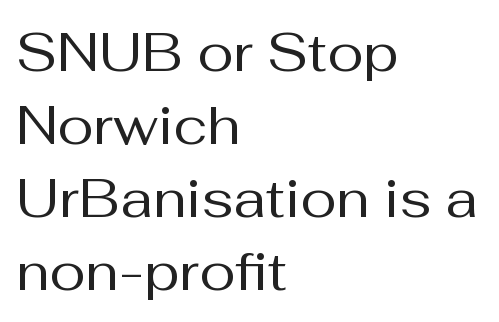
Caption: face not bold, strokes unweighted. This sample uses a sans-serif face. Each row of text sits above clean, open space. The rendering uses natural spacing where letterforms have individual widths.
